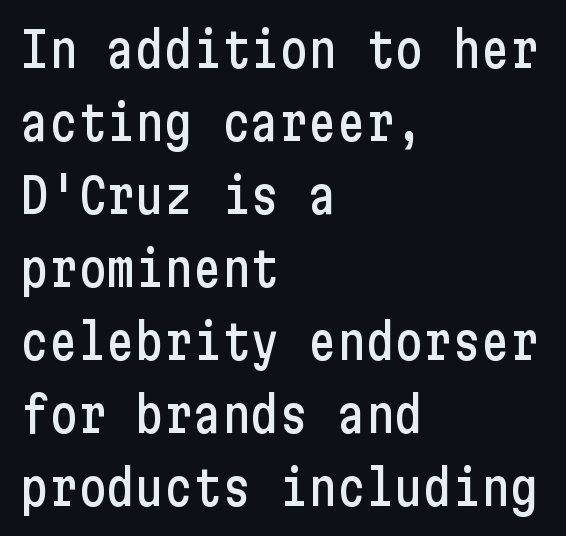
This block has exactly the height ordinary leading produces. A clean baseline with only descenders dipping below it. All the whitespace from short lines collects on the right. The letterforms sit shoulder to shoulder at normal distance. The specimen reads as upright at a glance. Stroke terminals: plain, sans-serif.
